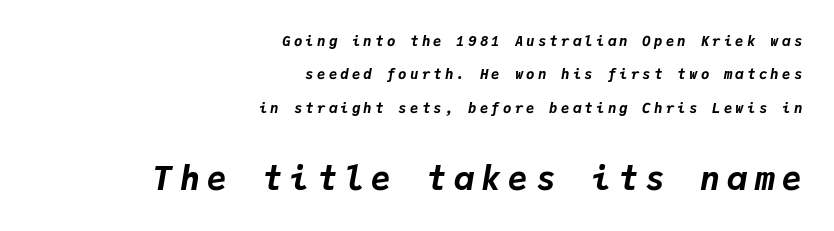
{"italic": "yes", "lean": "right", "slant_degrees": 9, "bold": "yes", "weight": "bold", "width": "normal", "stroke_contrast": "low", "x_height": "medium", "monospaced": "yes", "underline": "no", "align": "right", "line_spacing": "loose", "line_spacing_ratio": 2.38, "letter_spacing": "wide", "letter_spacing_em": 0.23, "larger_block": "second", "size_ratio": 2.36, "glyph_px": 33}
